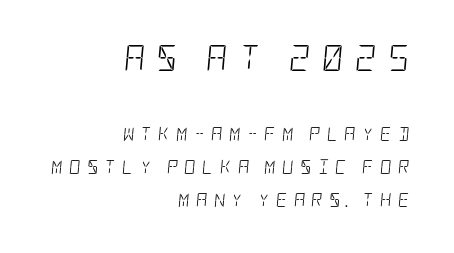
The image shows 26 px text type, italic (leaning right); set right-aligned, loose line spacing (2.36x), unusually wide letter spacing (+0.45 em), not underlined; the first (top) block is 1.86x larger.
